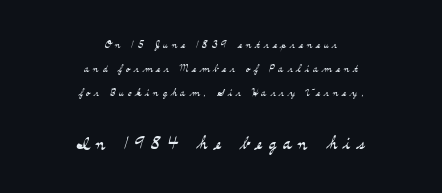
The image shows 24 px text type; set centered, line spacing 1.73x, unusually wide letter spacing (+0.27 em), not underlined; the second (bottom) block is 1.71x larger.
